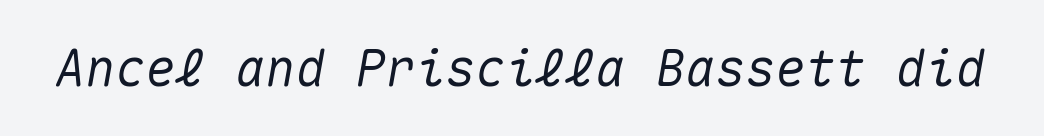
The image shows 50 px text type, italic (leaning right), monospaced; set normal letter spacing, not underlined; medium stroke contrast and a medium x-height.
